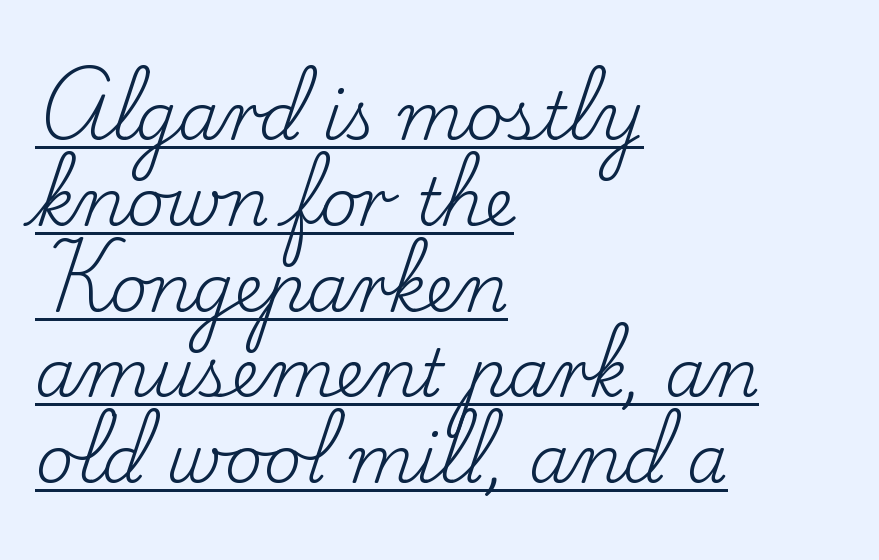
The image shows 66 px regular-weight serif type; set left-aligned, normal line spacing (1.3x), normal letter spacing, underlined; low stroke contrast and a small x-height.
